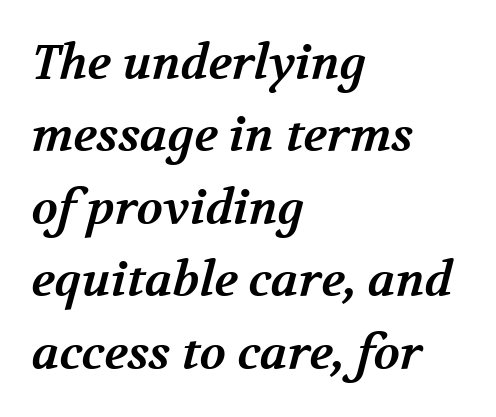
Q: Is the text bold? A: Yes.
Q: Is the typeface a serif or a sans-serif typeface? A: Serif.
Q: Is the text underlined? A: No.
Q: How is the paragraph aligned? A: Left-aligned.
Q: Is the spacing between letters normal or unusually wide? A: Normal.
Q: Is the spacing between lines tight, normal or loose? A: Normal.
Q: Width (condensed, normal, or wide)? A: Normal.
Q: Stroke contrast? A: Medium.
Q: x-height? A: Medium.
Q: Monospaced? A: No.
